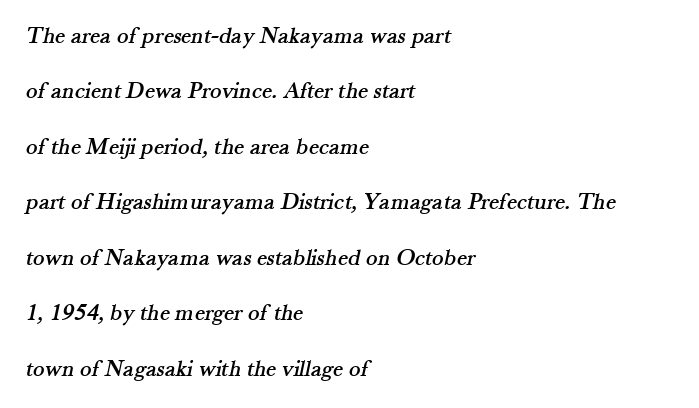
Here the glyphs are tracked normally, forming tight word shapes. Compared with typical paragraphs, the rows here are farther apart. The text block is weighted toward the left margin, trailing off unevenly rightward. A clean baseline with only descenders dipping below it.
